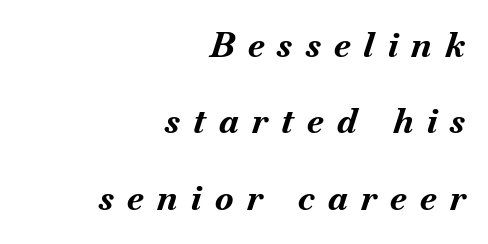
The image shows 34 px bold type, italic (leaning right); set right-aligned, loose line spacing (2.25x), unusually wide letter spacing (+0.4 em), not underlined; medium stroke contrast and a small x-height.
